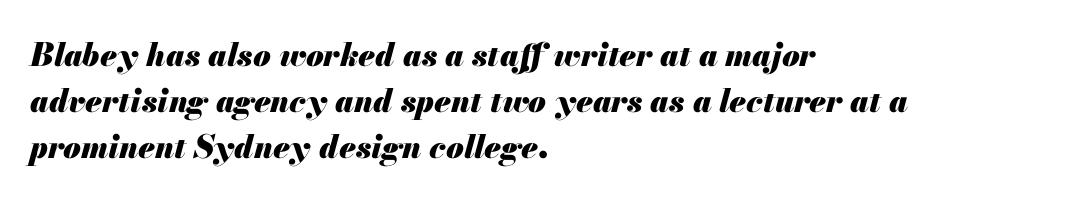
The image shows 32 px heavy type, italic (leaning right); set left-aligned, normal line spacing (1.43x), normal letter spacing, not underlined; medium stroke contrast and a small x-height.
